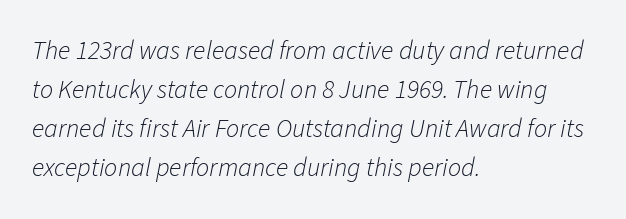
Observe the lean: these are italic letterforms. The foot of each line stays bare and open. Line starts are locked; line ends wander. Letter spacing: default. Leading: standard. Heaviness? Minimal to ordinary, like unemphasized prose.
